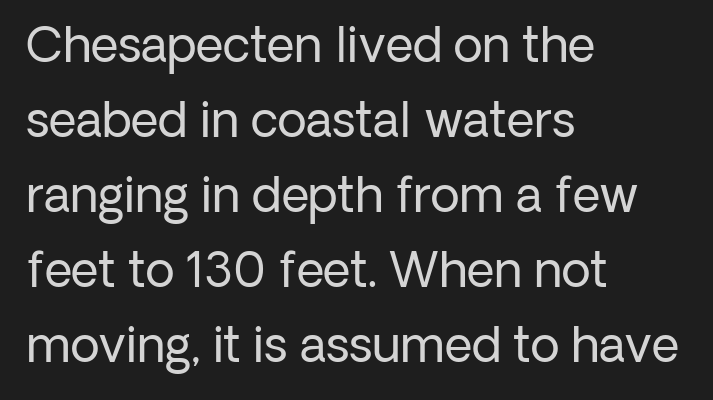
{"serif": "no", "italic": "no", "bold": "no", "weight": "regular", "width": "normal", "stroke_contrast": "low", "x_height": "medium", "monospaced": "no", "underline": "no", "align": "left", "line_spacing": "normal", "line_spacing_ratio": 1.56, "letter_spacing": "normal", "letter_spacing_em": 0.0, "glyph_px": 48}
